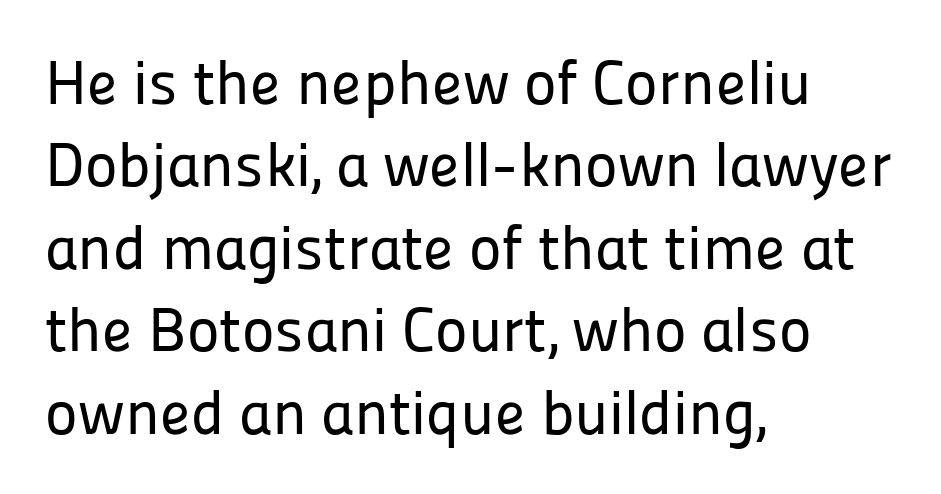
Q: Is the text italic (slanted)? A: No, it is upright.
Q: Is the typeface a serif or a sans-serif typeface? A: Sans-serif.
Q: Is the text underlined? A: No.
Q: How is the paragraph aligned? A: Left-aligned.
Q: Is the spacing between letters normal or unusually wide? A: Normal.
Q: Is the spacing between lines tight, normal or loose? A: Normal.
Q: Width (condensed, normal, or wide)? A: Normal.
Q: Stroke contrast? A: Low.
Q: x-height? A: Medium.
Q: Monospaced? A: No.
